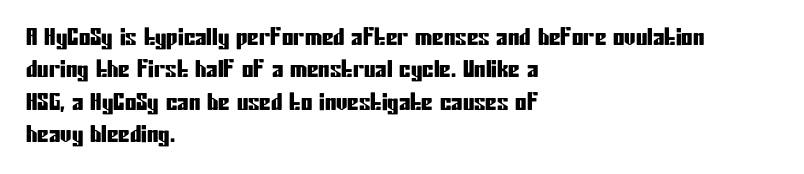
Q: Is the text italic (slanted)? A: No, it is upright.
Q: Is the text underlined? A: No.
Q: How is the paragraph aligned? A: Left-aligned.
Q: Is the spacing between letters normal or unusually wide? A: Normal.
Q: Is the spacing between lines tight, normal or loose? A: Normal.
